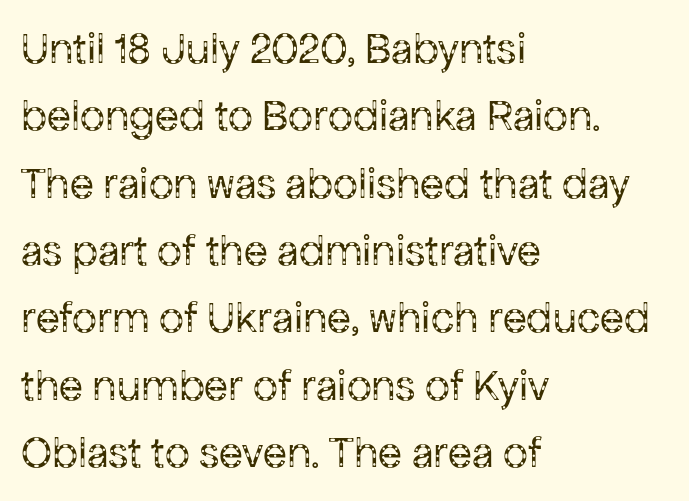
Q: Is the text bold? A: No.
Q: Is the text italic (slanted)? A: No, it is upright.
Q: Is the typeface a serif or a sans-serif typeface? A: Sans-serif.
Q: Is the text underlined? A: No.
Q: How is the paragraph aligned? A: Left-aligned.
Q: Is the spacing between letters normal or unusually wide? A: Normal.
Q: Is the spacing between lines tight, normal or loose? A: Normal.
Q: Width (condensed, normal, or wide)? A: Normal.
Q: Stroke contrast? A: Low.
Q: x-height? A: Medium.
Q: Monospaced? A: No.
